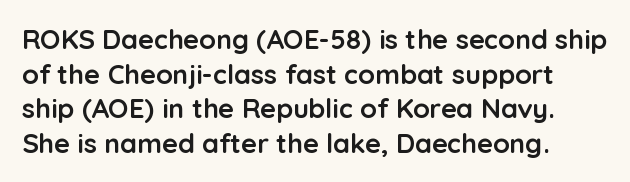
{"italic": "no", "bold": "yes", "underline": "no", "align": "left", "line_spacing": "normal", "line_spacing_ratio": 1.28, "letter_spacing": "normal", "letter_spacing_em": 0.0, "glyph_px": 27}
